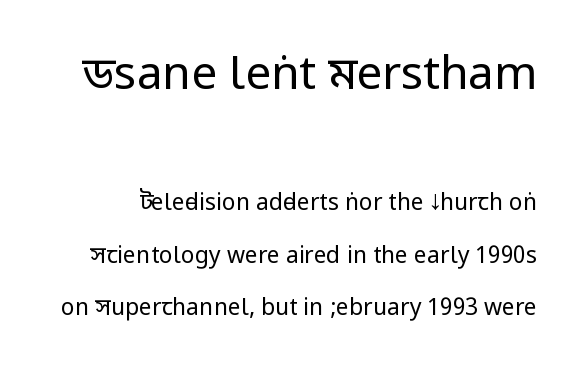
Type without underlining. Size contrast runs from large at the top to small at the bottom. These glyphs show unthickened strokes, regular width or finer. The leading is generous, giving the passage an open texture. Classification — sans serif.
